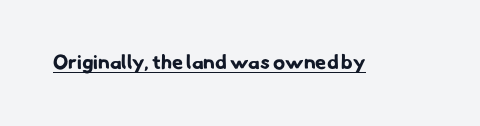
Q: Is the text bold? A: Yes.
Q: Is the text underlined? A: Yes.
Q: Is the spacing between letters normal or unusually wide? A: Normal.
